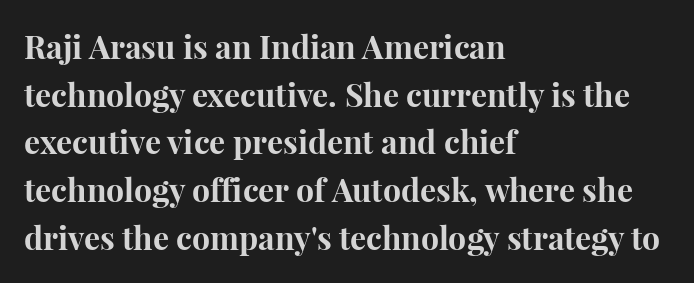
Q: Is the text bold? A: Yes.
Q: Is the text italic (slanted)? A: No, it is upright.
Q: Is the typeface a serif or a sans-serif typeface? A: Serif.
Q: Is the text underlined? A: No.
Q: How is the paragraph aligned? A: Left-aligned.
Q: Is the spacing between letters normal or unusually wide? A: Normal.
Q: Is the spacing between lines tight, normal or loose? A: Normal.
Q: Width (condensed, normal, or wide)? A: Normal.
Q: Stroke contrast? A: High.
Q: x-height? A: Medium.
Q: Monospaced? A: No.
